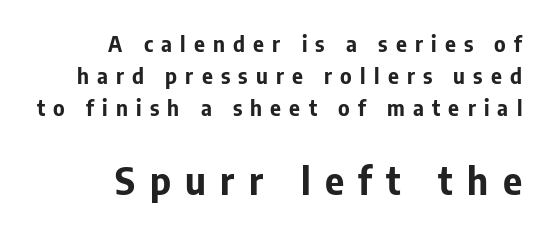
{"serif": "no", "italic": "no", "bold": "yes", "weight": "bold", "width": "normal", "stroke_contrast": "low", "x_height": "medium", "monospaced": "no", "underline": "no", "align": "right", "line_spacing": "normal", "line_spacing_ratio": 1.53, "letter_spacing": "wide", "letter_spacing_em": 0.39, "larger_block": "second", "size_ratio": 1.76, "glyph_px": 37}
